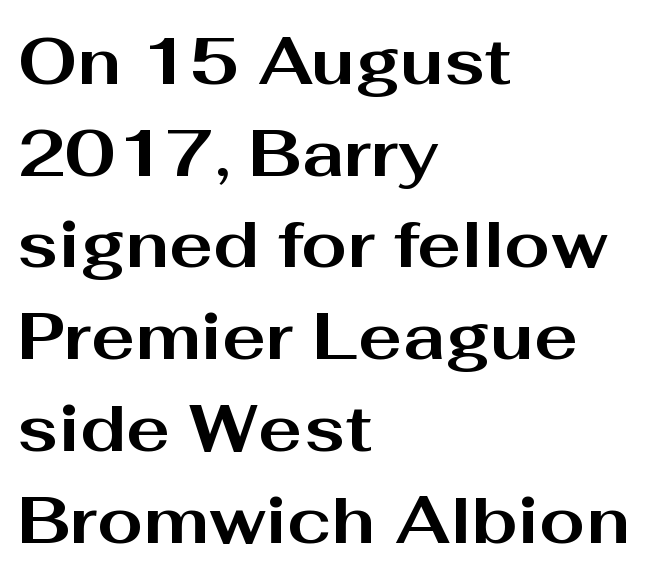
Notice how the stems are strictly vertical — no italics here. Heavy, bold letterforms. Glyph-to-glyph distance matches everyday printed text. Evenly set lines give the paragraph a standard silhouette.
